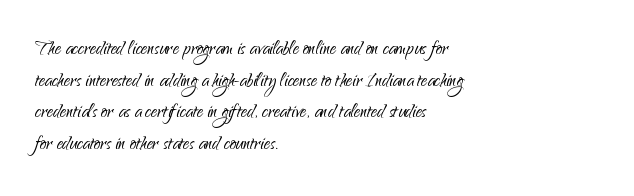
{"bold": "no", "underline": "no", "align": "left", "line_spacing": "normal", "line_spacing_ratio": 1.32, "letter_spacing": "normal", "letter_spacing_em": 0.0, "glyph_px": 24}
